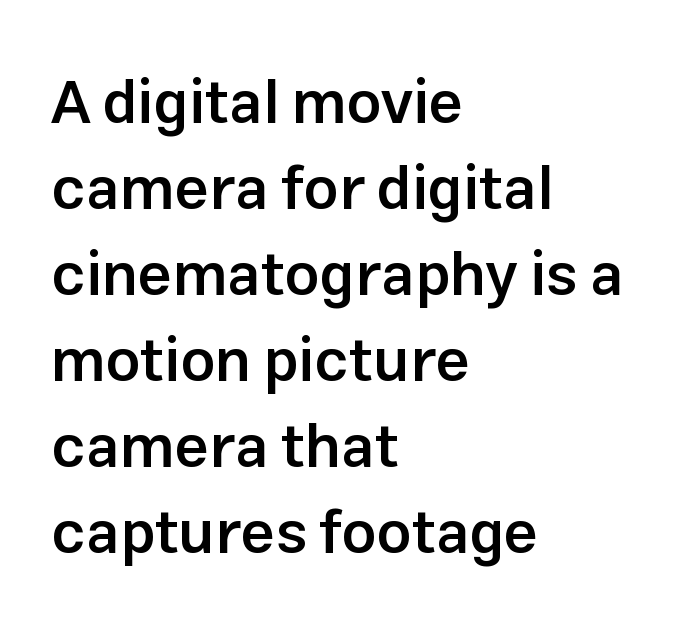
Q: Is the text bold? A: Semi-bold.
Q: Is the text italic (slanted)? A: No, it is upright.
Q: Is the typeface a serif or a sans-serif typeface? A: Sans-serif.
Q: Is the text underlined? A: No.
Q: How is the paragraph aligned? A: Left-aligned.
Q: Is the spacing between letters normal or unusually wide? A: Normal.
Q: Is the spacing between lines tight, normal or loose? A: Normal.
Q: Width (condensed, normal, or wide)? A: Normal.
Q: Stroke contrast? A: Low.
Q: x-height? A: Medium.
Q: Monospaced? A: No.
